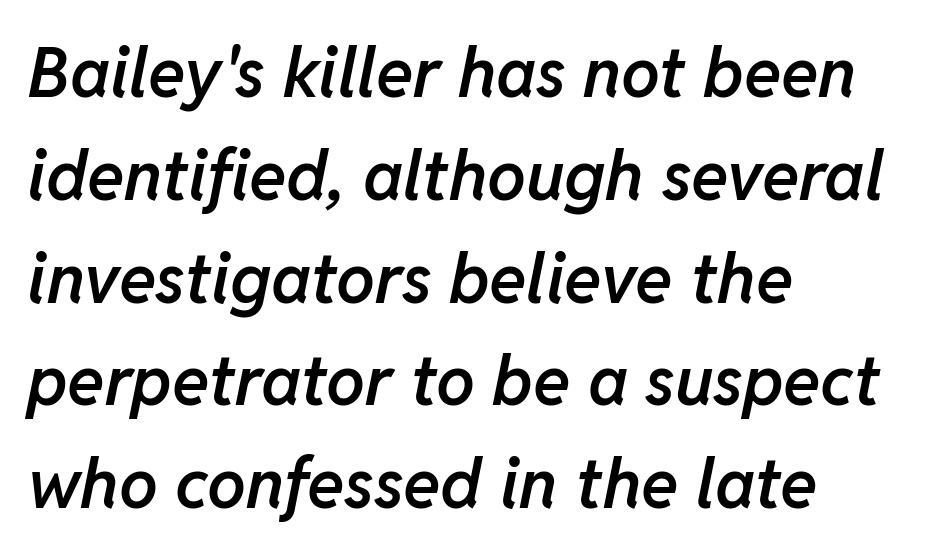
{"italic": "yes", "lean": "right", "slant_degrees": 11, "bold": "semi", "weight": "semibold", "width": "normal", "stroke_contrast": "low", "x_height": "medium", "monospaced": "no", "underline": "no", "align": "left", "line_spacing": "normal", "line_spacing_ratio": 1.49, "letter_spacing": "normal", "letter_spacing_em": 0.0, "glyph_px": 69}
